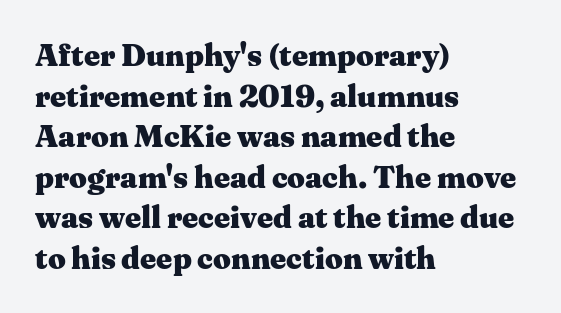
Q: Is the text bold? A: Yes.
Q: Is the text italic (slanted)? A: No, it is upright.
Q: Is the typeface a serif or a sans-serif typeface? A: Serif.
Q: Is the text underlined? A: No.
Q: How is the paragraph aligned? A: Left-aligned.
Q: Is the spacing between letters normal or unusually wide? A: Normal.
Q: Is the spacing between lines tight, normal or loose? A: Normal.
Q: Width (condensed, normal, or wide)? A: Wide.
Q: Stroke contrast? A: Medium.
Q: x-height? A: Medium.
Q: Monospaced? A: No.
